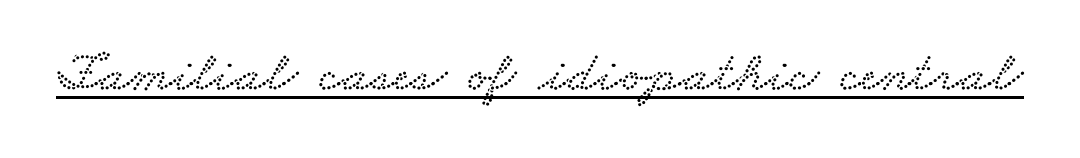
The image shows 57 px wide serif type; set normal letter spacing, underlined; low stroke contrast and a small x-height.
